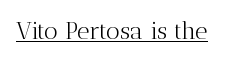
Q: Is the text bold? A: No.
Q: Is the text italic (slanted)? A: No, it is upright.
Q: Is the text underlined? A: Yes.
Q: Is the spacing between letters normal or unusually wide? A: Normal.
